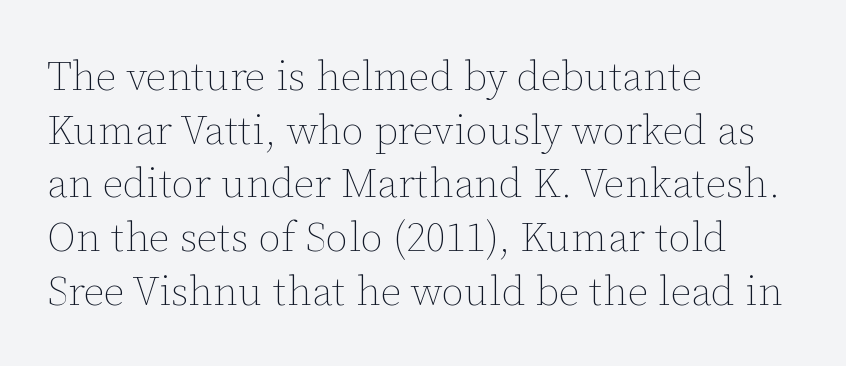
{"italic": "no", "bold": "no", "weight": "thin", "width": "normal", "stroke_contrast": "low", "x_height": "medium", "monospaced": "no", "underline": "no", "align": "left", "line_spacing": "normal", "line_spacing_ratio": 1.31, "letter_spacing": "normal", "letter_spacing_em": 0.0, "glyph_px": 41}
